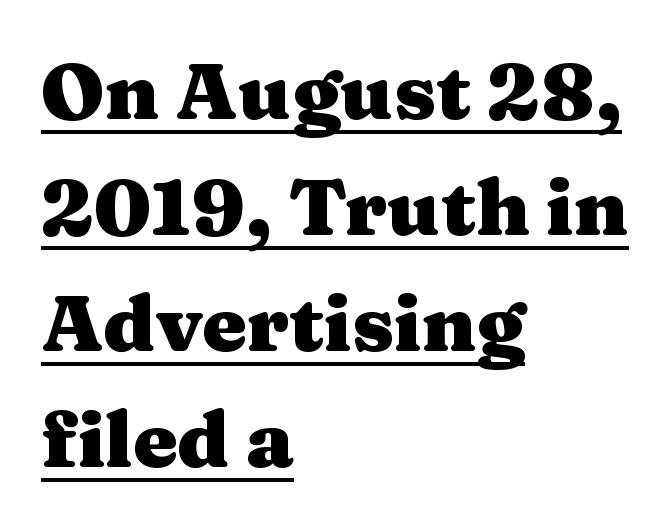
The image shows 79 px heavy, wide serif type, upright; set left-aligned, normal line spacing (1.47x), normal letter spacing, underlined; medium stroke contrast and a medium x-height.
